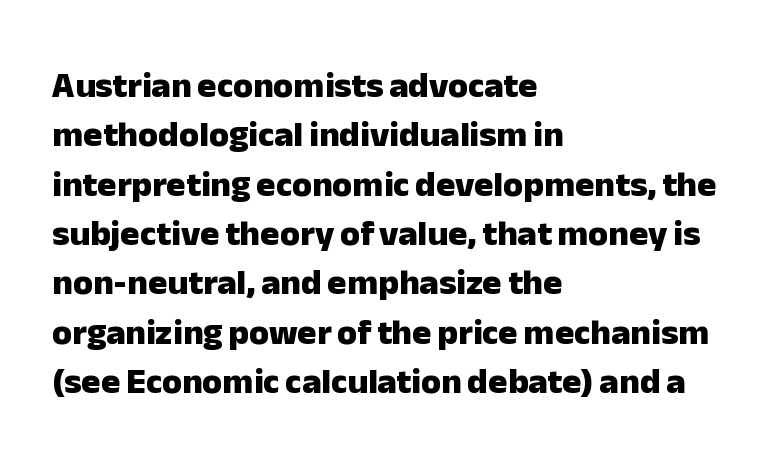
The image shows 36 px heavy sans-serif type, upright; set left-aligned, normal line spacing (1.37x), normal letter spacing, not underlined; low stroke contrast and a medium x-height.
